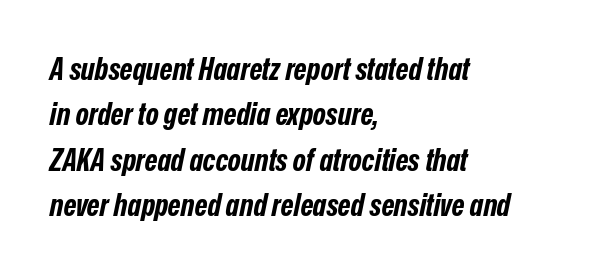
Q: Is the text bold? A: Yes.
Q: Is the text italic (slanted)? A: Yes, it leans right by about 12 degrees.
Q: Is the text underlined? A: No.
Q: How is the paragraph aligned? A: Left-aligned.
Q: Is the spacing between letters normal or unusually wide? A: Normal.
Q: Is the spacing between lines tight, normal or loose? A: Normal.
Q: Width (condensed, normal, or wide)? A: Condensed.
Q: Stroke contrast? A: Low.
Q: x-height? A: Medium.
Q: Monospaced? A: No.
